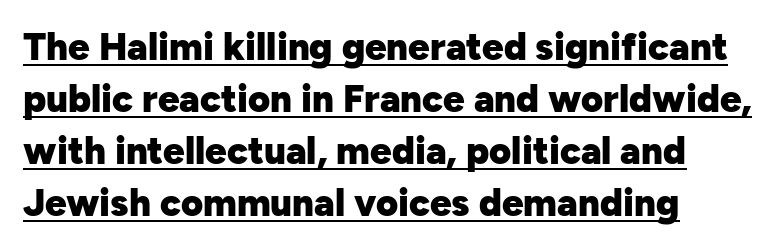
The lettering holds an erect, upright posture throughout. Does the copy run flush right? No — it runs flush left. Plenty of ink on the page — the face is bold. I'd call this a sans setting — the letters go barefoot. Glyph-to-glyph distance matches everyday printed text. A typesetter would call this proportional, since set widths differ per character.
